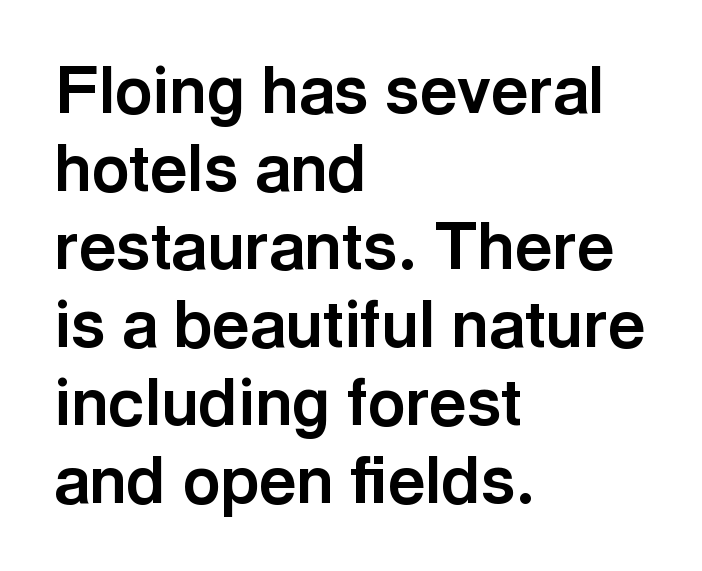
Emphasis by weight is at full strength: bold. Think of a printed novel: that variable character pitch is what you see here. Serif or sans? Sans — the stroke terminals are bare. Where is the straight margin? On the left. The baseline area is clear. Every character sits straight up, as roman type does.
